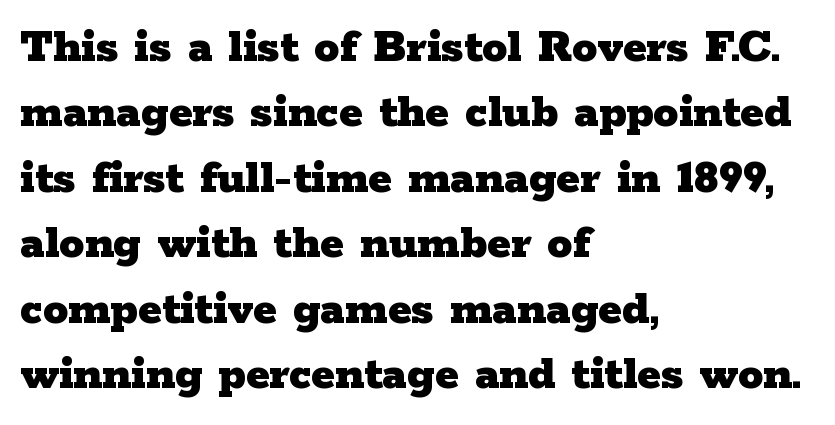
Q: Is the text bold? A: Yes.
Q: Is the text italic (slanted)? A: No, it is upright.
Q: Is the typeface a serif or a sans-serif typeface? A: Serif.
Q: Is the text underlined? A: No.
Q: How is the paragraph aligned? A: Left-aligned.
Q: Is the spacing between letters normal or unusually wide? A: Normal.
Q: Is the spacing between lines tight, normal or loose? A: Normal.
Q: Width (condensed, normal, or wide)? A: Wide.
Q: Stroke contrast? A: Low.
Q: x-height? A: Medium.
Q: Monospaced? A: No.
